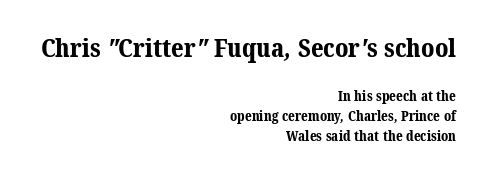
{"bold": "yes", "underline": "no", "align": "right", "line_spacing": "normal", "line_spacing_ratio": 1.41, "letter_spacing": "normal", "letter_spacing_em": 0.0, "larger_block": "first", "size_ratio": 1.86, "glyph_px": 26}
